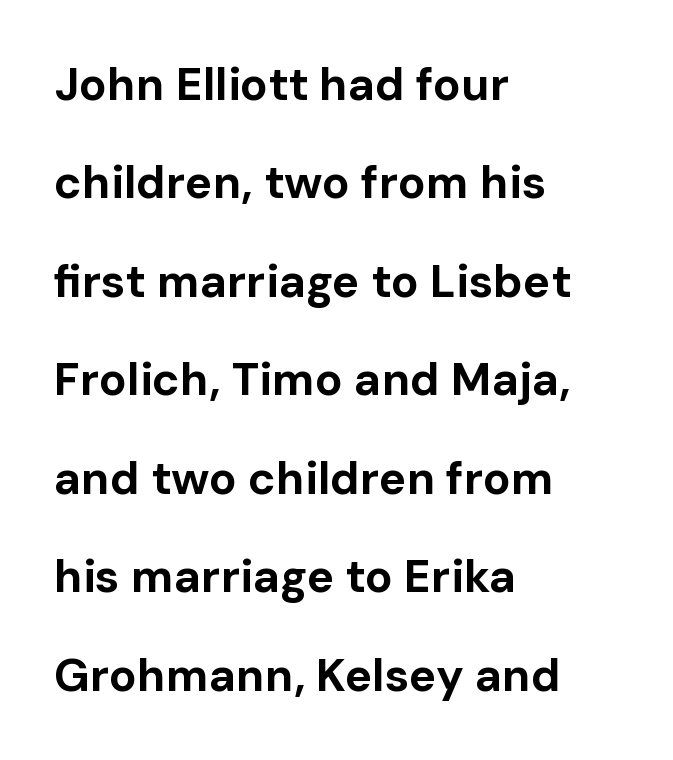
The block of text is sparse from top to bottom, with ample space between rows. Emphasis by weight is at full strength: bold. A bare baseline throughout the passage. This sample is left-justified, so line endings fall wherever the words run out. To sum up the face: it is a sans, with no serifs. The passage shown is typed in a proportional face where columns would drift.
